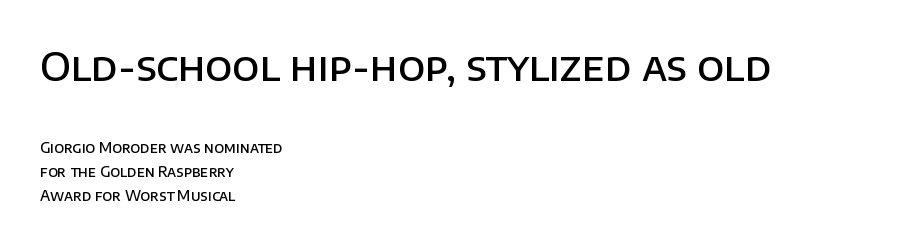
Note: larger setting up top, smaller setting below. Emphasis by weight is partial: semibold. Check where the strokes stop: nothing finishes them off — pure sans. Here the designer chose a conventional face with non-uniform glyph widths.
